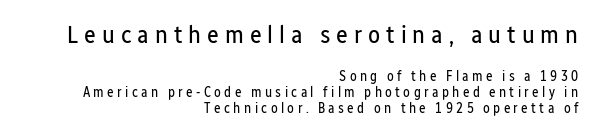
Q: Is the text bold? A: No.
Q: Is the text italic (slanted)? A: No, it is upright.
Q: Is the text underlined? A: No.
Q: How is the paragraph aligned? A: Right-aligned.
Q: Is the spacing between letters normal or unusually wide? A: Unusually wide.
Q: Is the spacing between lines tight, normal or loose? A: Tight.
Q: Which block of text is set in a larger size, the first (top) or the second (bottom)? A: The first (top) one.
